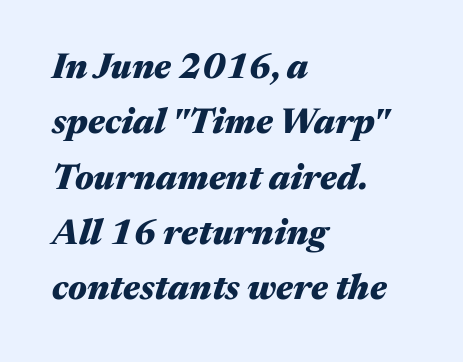
{"italic": "yes", "lean": "right", "slant_degrees": 17, "bold": "yes", "weight": "heavy", "width": "wide", "stroke_contrast": "medium", "x_height": "medium", "monospaced": "no", "underline": "no", "align": "left", "line_spacing": "normal", "line_spacing_ratio": 1.58, "letter_spacing": "normal", "letter_spacing_em": 0.0, "glyph_px": 35}
